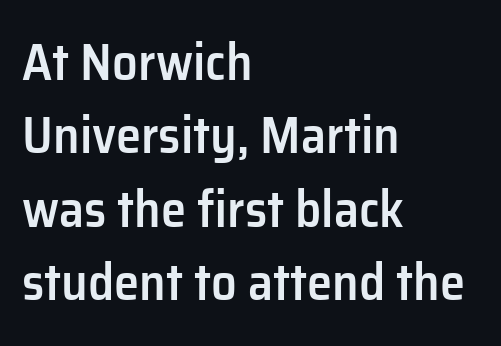
Q: Is the text bold? A: Semi-bold.
Q: Is the text italic (slanted)? A: No, it is upright.
Q: Is the typeface a serif or a sans-serif typeface? A: Sans-serif.
Q: Is the text underlined? A: No.
Q: How is the paragraph aligned? A: Left-aligned.
Q: Is the spacing between letters normal or unusually wide? A: Normal.
Q: Is the spacing between lines tight, normal or loose? A: Normal.
Q: Width (condensed, normal, or wide)? A: Normal.
Q: Stroke contrast? A: Low.
Q: x-height? A: Medium.
Q: Monospaced? A: No.
